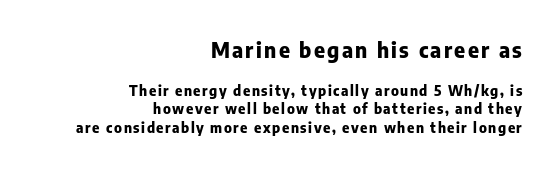
Do the letters lean? They stand straight. The ragged edge is on the left, which tells us the setting is flush right. Heavy-handed strokes throughout: this text is bold. Bare-footed words on every line.
